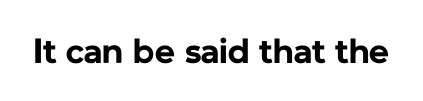
Q: Is the text bold? A: Yes.
Q: Is the text italic (slanted)? A: No, it is upright.
Q: Is the typeface a serif or a sans-serif typeface? A: Sans-serif.
Q: Is the text underlined? A: No.
Q: Is the spacing between letters normal or unusually wide? A: Normal.
Q: Width (condensed, normal, or wide)? A: Normal.
Q: Stroke contrast? A: Low.
Q: x-height? A: Medium.
Q: Monospaced? A: No.
